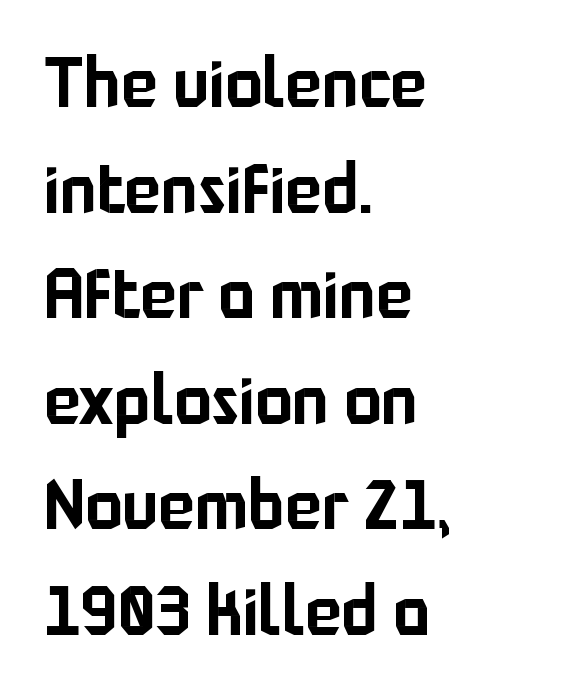
Q: Is the text italic (slanted)? A: No, it is upright.
Q: Is the typeface a serif or a sans-serif typeface? A: Sans-serif.
Q: Is the text underlined? A: No.
Q: How is the paragraph aligned? A: Left-aligned.
Q: Is the spacing between letters normal or unusually wide? A: Normal.
Q: Is the spacing between lines tight, normal or loose? A: Normal.
Q: Width (condensed, normal, or wide)? A: Normal.
Q: Stroke contrast? A: Low.
Q: x-height? A: Medium.
Q: Monospaced? A: No.
